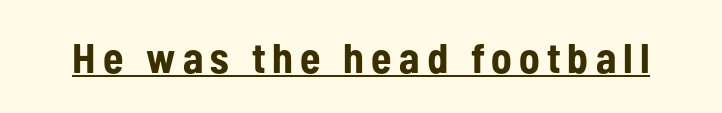
Q: Is the text bold? A: Yes.
Q: Is the text italic (slanted)? A: No, it is upright.
Q: Is the typeface a serif or a sans-serif typeface? A: Sans-serif.
Q: Is the text underlined? A: Yes.
Q: Width (condensed, normal, or wide)? A: Condensed.
Q: Stroke contrast? A: Low.
Q: x-height? A: Medium.
Q: Monospaced? A: No.
